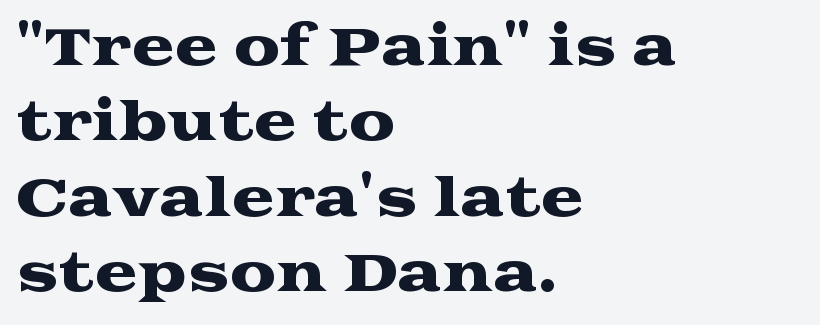
{"serif": "yes", "italic": "no", "width": "wide", "stroke_contrast": "medium", "x_height": "medium", "monospaced": "no", "underline": "no", "align": "left", "line_spacing": "normal", "line_spacing_ratio": 1.45, "letter_spacing": "normal", "letter_spacing_em": 0.0, "glyph_px": 52}
